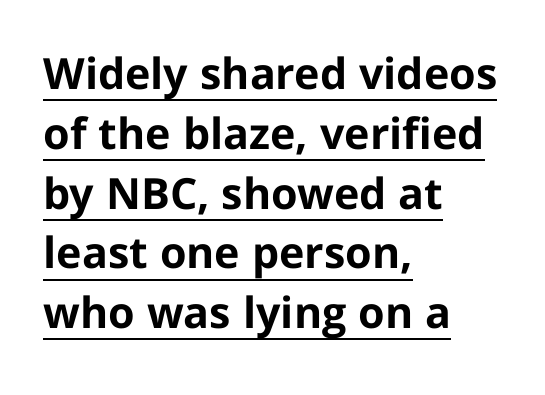
You could call the tracking neutral — neither tight nor loose. Left-aligned paragraph, ragged on the right. Caption: bold face, heavy strokes. Italic: no, the glyphs are upright roman. You could not count columns in this text — the font is proportionally spaced.
